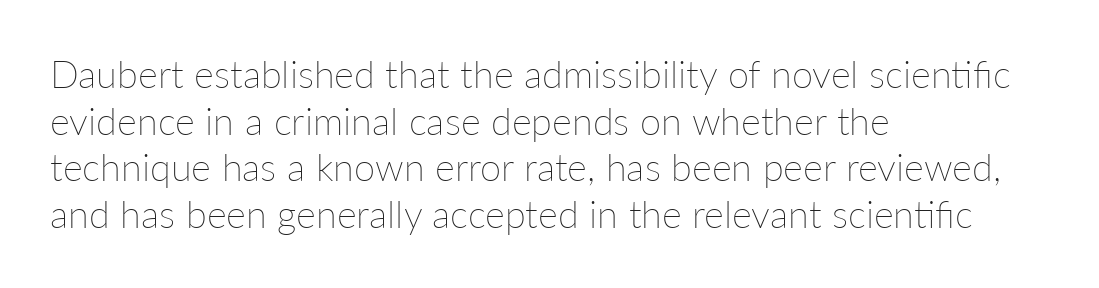
Q: Is the text bold? A: No.
Q: Is the text italic (slanted)? A: No, it is upright.
Q: Is the text underlined? A: No.
Q: How is the paragraph aligned? A: Left-aligned.
Q: Is the spacing between letters normal or unusually wide? A: Normal.
Q: Width (condensed, normal, or wide)? A: Normal.
Q: Stroke contrast? A: Low.
Q: x-height? A: Medium.
Q: Monospaced? A: No.
